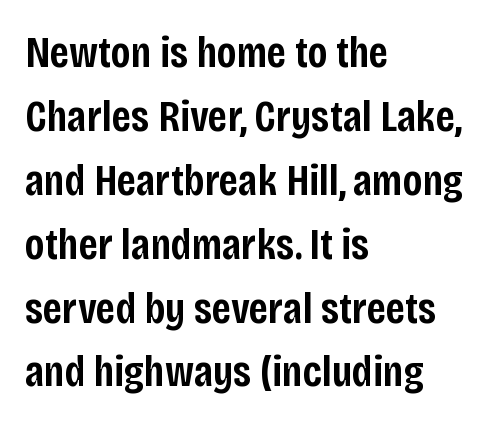
Q: Is the text bold? A: Semi-bold.
Q: Is the text italic (slanted)? A: No, it is upright.
Q: Is the typeface a serif or a sans-serif typeface? A: Sans-serif.
Q: Is the text underlined? A: No.
Q: How is the paragraph aligned? A: Left-aligned.
Q: Is the spacing between letters normal or unusually wide? A: Normal.
Q: Is the spacing between lines tight, normal or loose? A: Normal.
Q: Width (condensed, normal, or wide)? A: Condensed.
Q: Stroke contrast? A: Low.
Q: x-height? A: Large.
Q: Monospaced? A: No.
